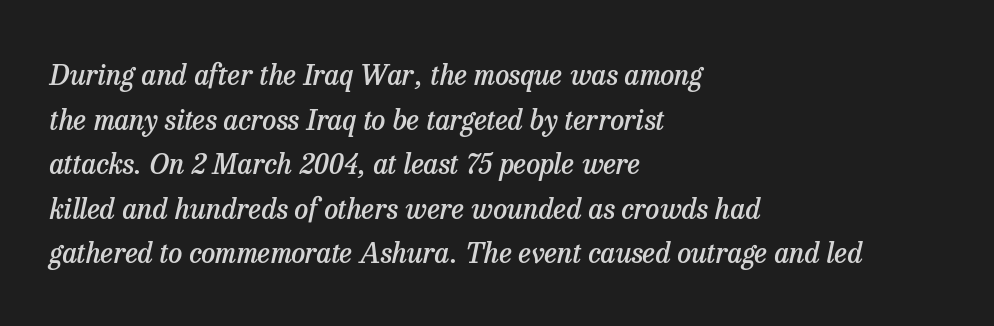
The image shows 28 px semibold serif type, italic (leaning right); set left-aligned, normal line spacing (1.59x), normal letter spacing, not underlined; low stroke contrast and a medium x-height.
